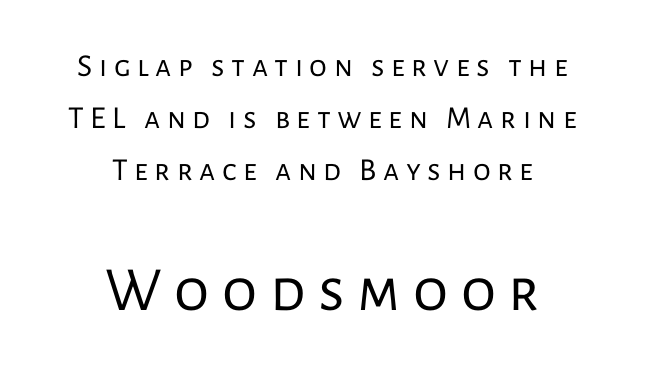
{"serif": "no", "italic": "no", "bold": "no", "weight": "regular", "width": "normal", "stroke_contrast": "low", "x_height": "medium", "monospaced": "no", "underline": "no", "align": "center", "line_spacing": "normal", "line_spacing_ratio": 1.62, "letter_spacing": "wide", "letter_spacing_em": 0.2, "larger_block": "second", "size_ratio": 1.97, "glyph_px": 63}
